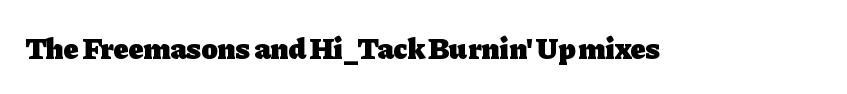
Q: Is the text bold? A: Yes.
Q: Is the text italic (slanted)? A: No, it is upright.
Q: Is the typeface a serif or a sans-serif typeface? A: Serif.
Q: Is the text underlined? A: No.
Q: Is the spacing between letters normal or unusually wide? A: Normal.
Q: Width (condensed, normal, or wide)? A: Normal.
Q: Stroke contrast? A: Low.
Q: x-height? A: Medium.
Q: Monospaced? A: No.
